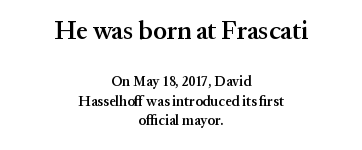
The image shows 25 px text type, upright; set centered, normal line spacing (1.4x), normal letter spacing, not underlined; the first (top) block is 1.79x larger.
